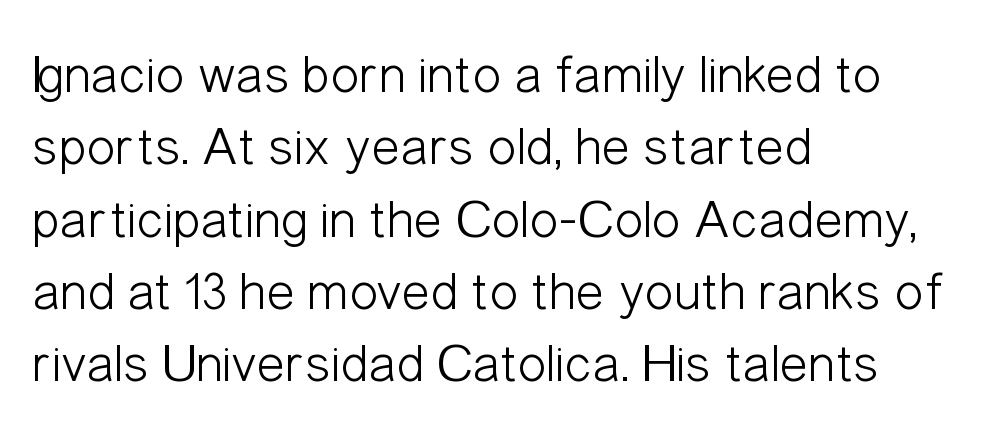
{"serif": "no", "italic": "no", "bold": "no", "weight": "light", "width": "condensed", "stroke_contrast": "low", "x_height": "medium", "monospaced": "no", "underline": "no", "align": "left", "line_spacing": "normal", "line_spacing_ratio": 1.34, "letter_spacing": "normal", "letter_spacing_em": 0.0, "glyph_px": 54}
